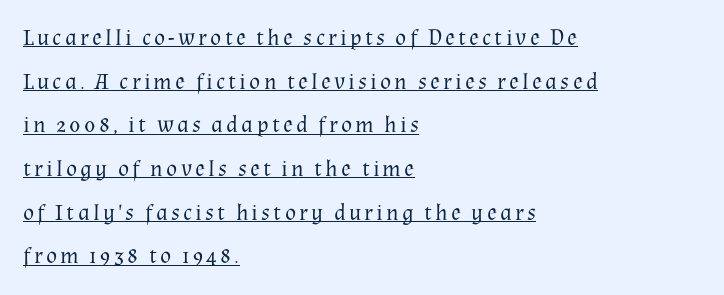
The image shows 23 px text type, upright; set left-aligned, loose line spacing (1.9x), underlined.
